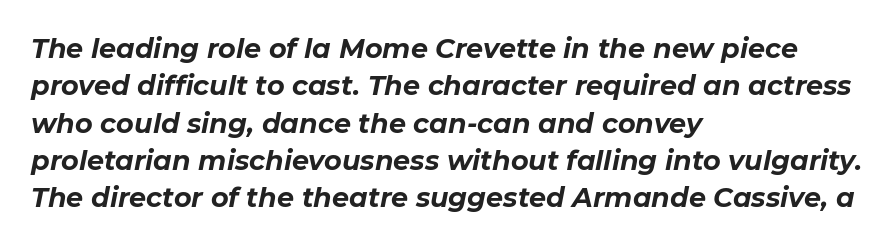
Q: Is the text bold? A: Yes.
Q: Is the text italic (slanted)? A: Yes, it leans right by about 11 degrees.
Q: Is the text underlined? A: No.
Q: How is the paragraph aligned? A: Left-aligned.
Q: Is the spacing between letters normal or unusually wide? A: Normal.
Q: Is the spacing between lines tight, normal or loose? A: Normal.
